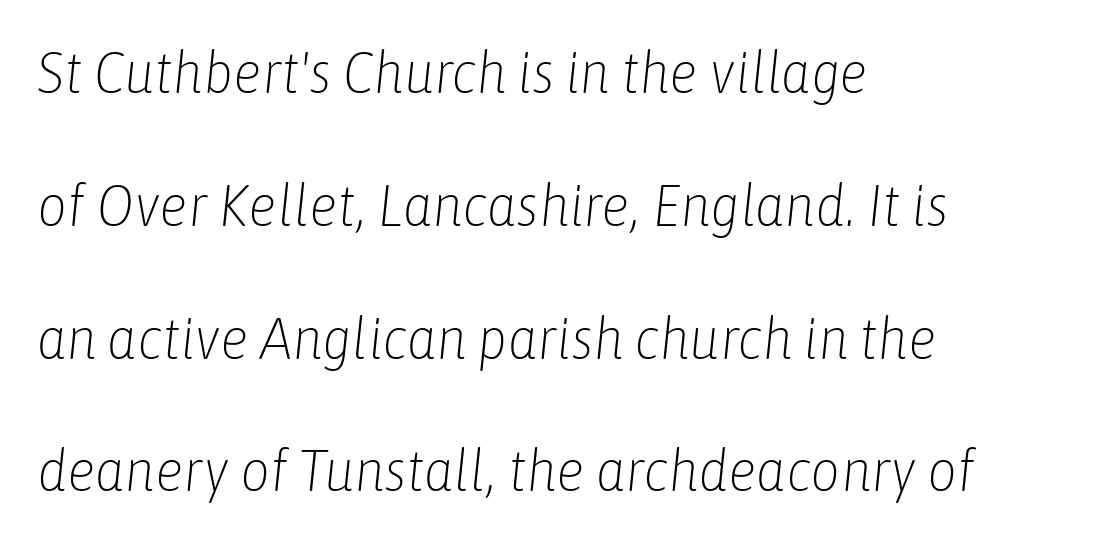
The image shows 58 px light, condensed type, italic (leaning right); set left-aligned, loose line spacing (2.29x), normal letter spacing, not underlined; low stroke contrast and a medium x-height.
